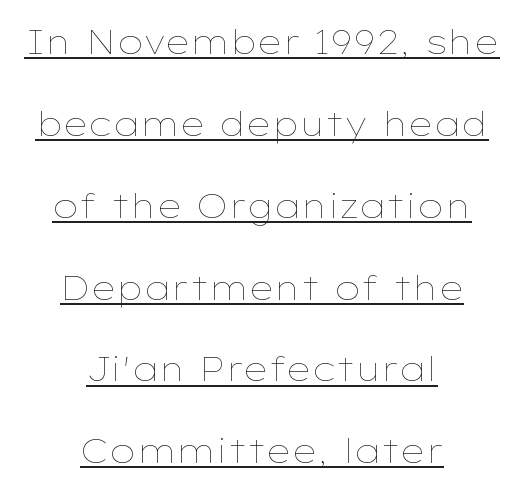
Q: Is the text bold? A: No.
Q: Is the text italic (slanted)? A: No, it is upright.
Q: Is the text underlined? A: Yes.
Q: How is the paragraph aligned? A: Centered.
Q: Is the spacing between letters normal or unusually wide? A: Normal.
Q: Is the spacing between lines tight, normal or loose? A: Loose.
Q: Width (condensed, normal, or wide)? A: Wide.
Q: Stroke contrast? A: Low.
Q: x-height? A: Medium.
Q: Monospaced? A: No.
